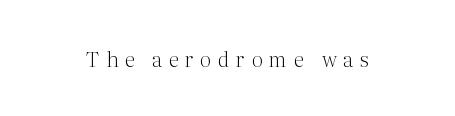
Q: Is the text bold? A: No.
Q: Is the text italic (slanted)? A: No, it is upright.
Q: Is the text underlined? A: No.
Q: Is the spacing between letters normal or unusually wide? A: Unusually wide.
